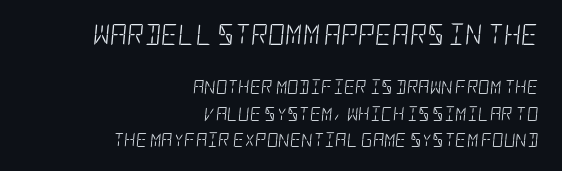
{"italic": "yes", "lean": "right", "slant_degrees": 5, "bold": "no", "underline": "no", "align": "right", "line_spacing_ratio": 1.88, "letter_spacing": "normal", "letter_spacing_em": 0.0, "larger_block": "first", "size_ratio": 1.5, "glyph_px": 21}
